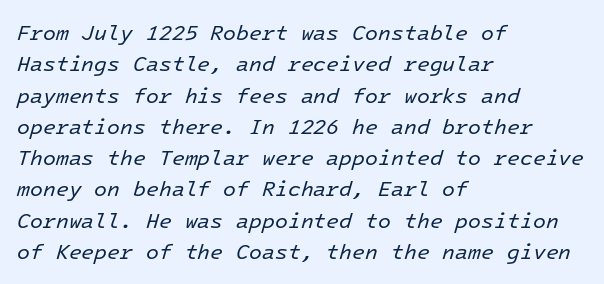
Q: Is the text bold? A: No.
Q: Is the text italic (slanted)? A: Yes, it leans right by about 16 degrees.
Q: Is the text underlined? A: No.
Q: How is the paragraph aligned? A: Left-aligned.
Q: Is the spacing between letters normal or unusually wide? A: Normal.
Q: Is the spacing between lines tight, normal or loose? A: Normal.
